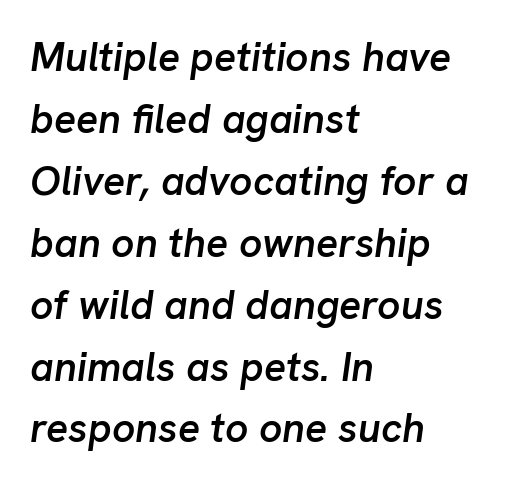
{"italic": "yes", "lean": "right", "slant_degrees": 8, "bold": "semi", "weight": "semibold", "width": "normal", "stroke_contrast": "low", "x_height": "medium", "monospaced": "no", "underline": "no", "align": "left", "line_spacing": "normal", "line_spacing_ratio": 1.51, "letter_spacing": "normal", "letter_spacing_em": 0.0, "glyph_px": 41}
